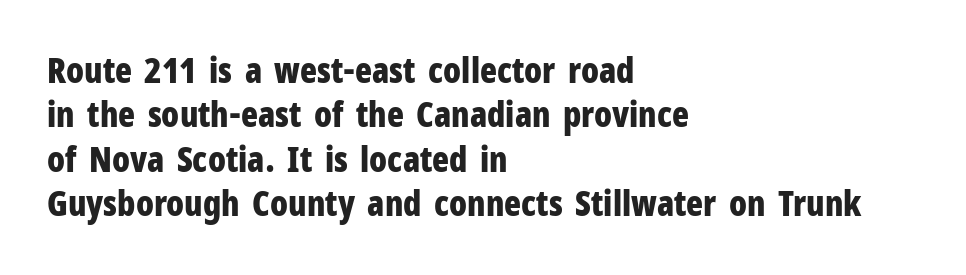
The image shows 35 px bold, condensed sans-serif type, upright; set left-aligned, normal line spacing (1.27x), normal letter spacing, not underlined; low stroke contrast and a medium x-height.
